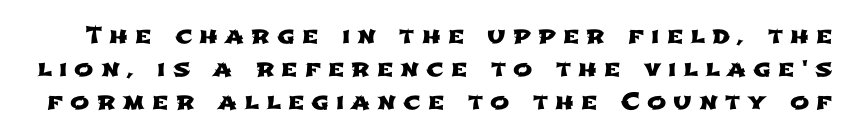
The image shows 23 px text type; set normal line spacing (1.44x), unusually wide letter spacing (+0.31 em), not underlined.
